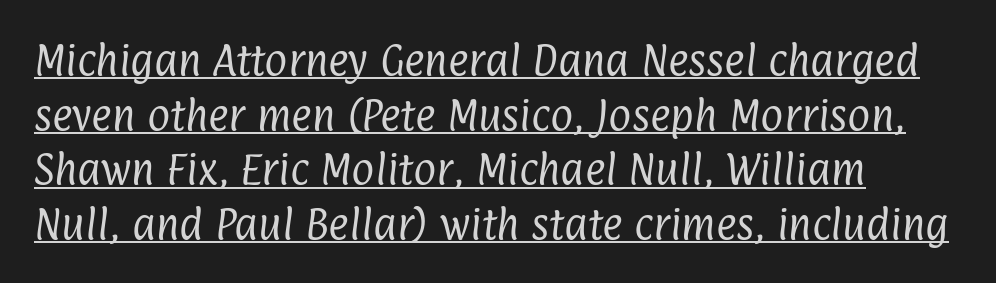
{"serif": "no", "bold": "no", "weight": "regular", "width": "condensed", "stroke_contrast": "low", "x_height": "medium", "monospaced": "no", "underline": "yes", "align": "left", "line_spacing": "normal", "line_spacing_ratio": 1.56, "letter_spacing": "normal", "letter_spacing_em": 0.0, "glyph_px": 35}
